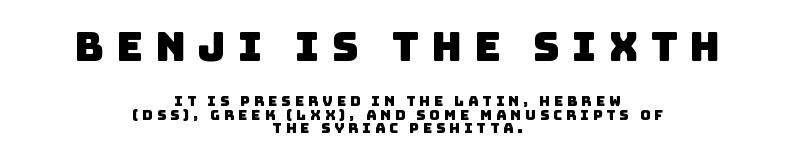
These two chunks differ in scale, with the top chunk taking the larger measure. Unlike a traditional serif, this face leaves its strokes unadorned. Between one letter and the next there's a generous, obvious gap. The glyphs are unaccompanied by any horizontal stroke below them. The typesetter chose a symmetrical, centered arrangement here.
